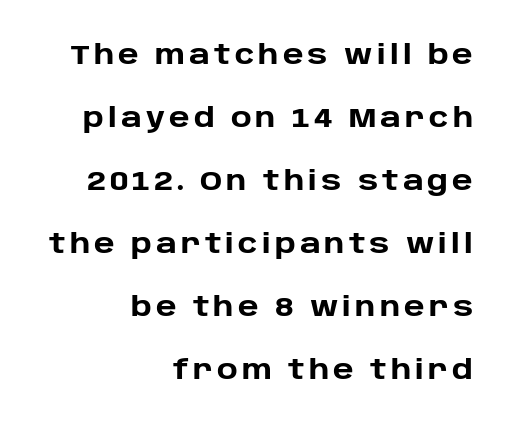
The image shows 26 px bold type, upright; set right-aligned, loose line spacing (2.42x), not underlined.
